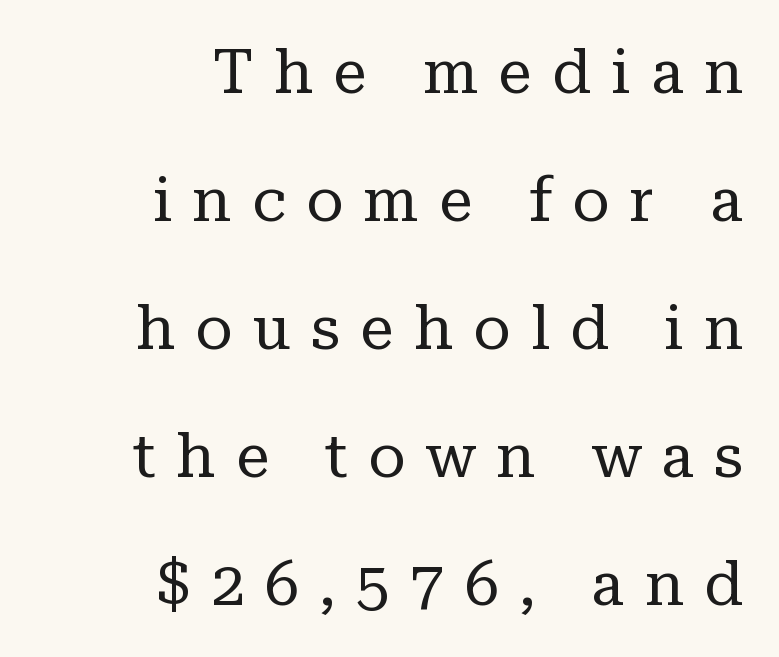
The image shows 61 px regular-weight serif type, upright; set right-aligned, loose line spacing (2.1x), unusually wide letter spacing (+0.33 em), not underlined; low stroke contrast and a medium x-height.
